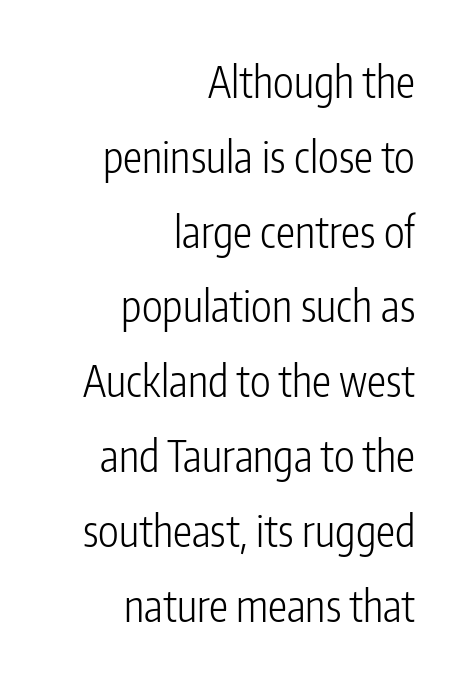
Q: Is the text bold? A: No.
Q: Is the text italic (slanted)? A: No, it is upright.
Q: Is the typeface a serif or a sans-serif typeface? A: Sans-serif.
Q: Is the text underlined? A: No.
Q: How is the paragraph aligned? A: Right-aligned.
Q: Is the spacing between letters normal or unusually wide? A: Normal.
Q: Width (condensed, normal, or wide)? A: Condensed.
Q: Stroke contrast? A: Low.
Q: x-height? A: Medium.
Q: Monospaced? A: No.
